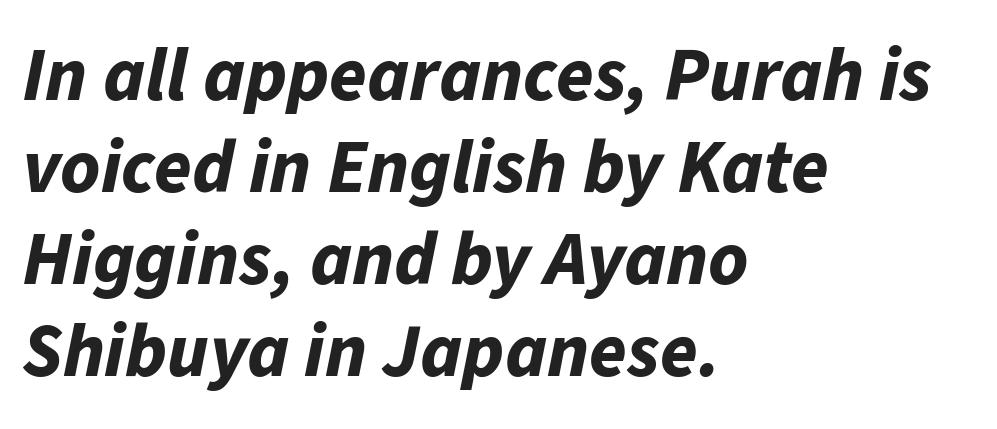
{"italic": "yes", "lean": "right", "slant_degrees": 11, "bold": "yes", "weight": "bold", "width": "normal", "stroke_contrast": "low", "x_height": "medium", "monospaced": "no", "underline": "no", "align": "left", "line_spacing_ratio": 1.21, "letter_spacing": "normal", "letter_spacing_em": 0.0, "glyph_px": 76}
